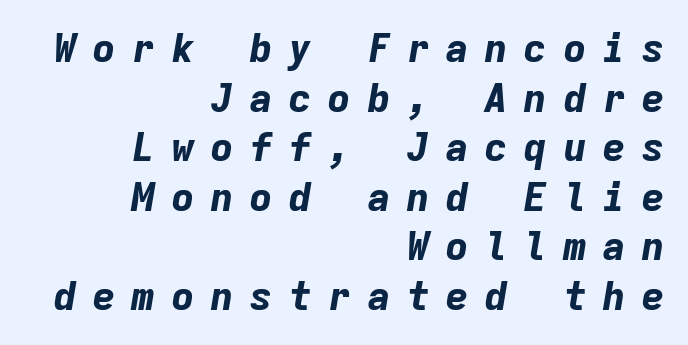
The image shows 40 px bold type, italic (leaning right), monospaced; set right-aligned, line spacing 1.24x, unusually wide letter spacing (+0.38 em), not underlined; low stroke contrast and a medium x-height.
